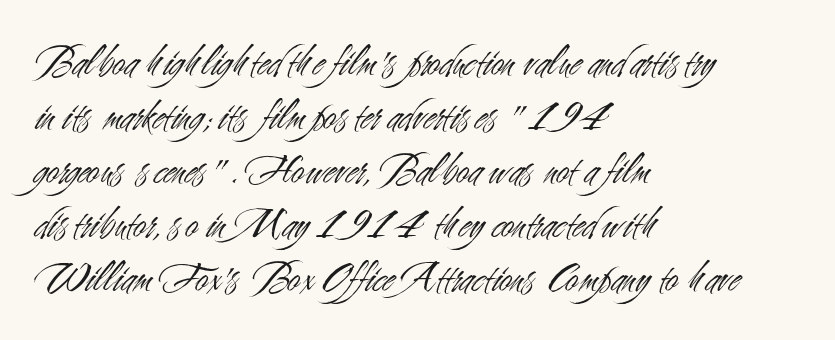
Default kerning and tracking; the words read as compact shapes. The paragraph shown leans on its left margin. A typesetter would call this proportional, since set widths differ per character. The passage shown is not bold in any degree.
